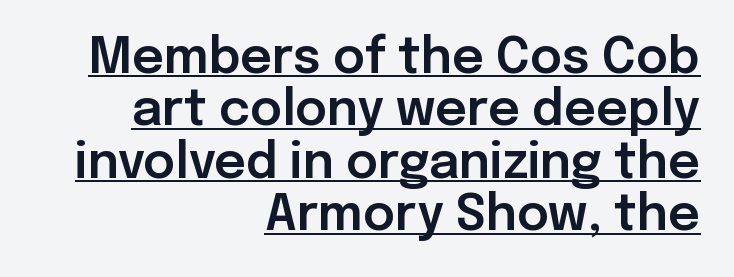
{"serif": "no", "italic": "no", "width": "normal", "stroke_contrast": "low", "x_height": "medium", "monospaced": "no", "underline": "yes", "align": "right", "line_spacing": "tight", "line_spacing_ratio": 1.07, "letter_spacing": "normal", "letter_spacing_em": 0.0, "glyph_px": 49}
